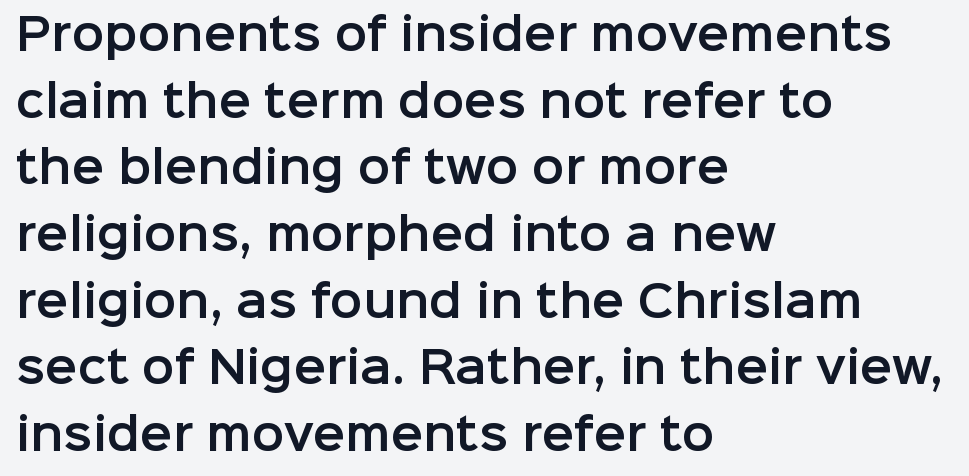
{"serif": "no", "italic": "no", "width": "normal", "stroke_contrast": "low", "x_height": "medium", "monospaced": "no", "underline": "no", "align": "left", "line_spacing": "normal", "line_spacing_ratio": 1.55, "letter_spacing": "normal", "letter_spacing_em": 0.0, "glyph_px": 43}
